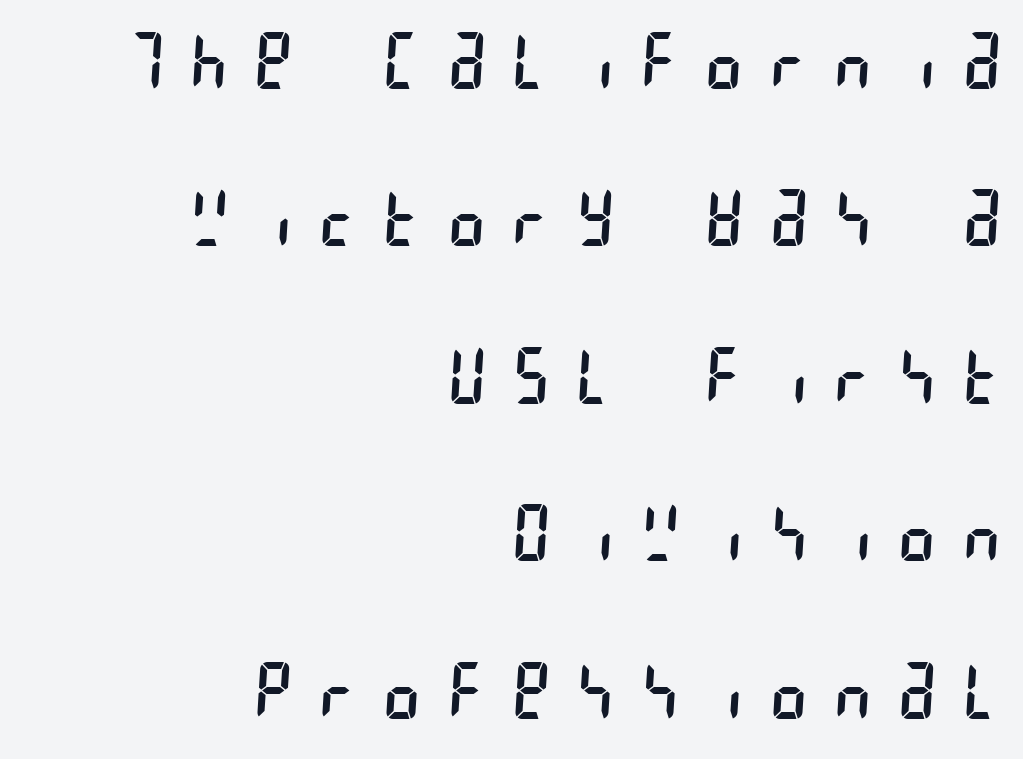
The line texture is sparse and dotted thanks to wide tracking. The specimen omits any rule beneath the text block's lines. Are there feet on the stems? There aren't — it's a sans. Vertical stems look standard width or narrower in stroke.
